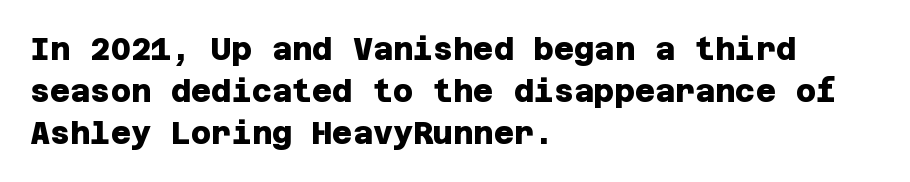
The setting favours the left margin, as ordinary paragraphs usually do. Regarding leading, the lines here are spaced in the standard way. Summary of weight: heavy, a full bold. The letters carry no serifs — their stems end cleanly without finishing strokes.
